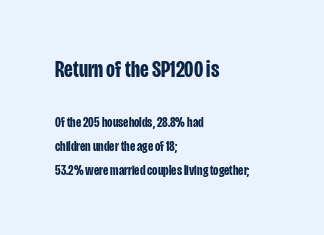
{"italic": "no", "bold": "yes", "underline": "no", "align": "left", "line_spacing_ratio": 1.72, "letter_spacing": "normal", "letter_spacing_em": 0.0, "larger_block": "first", "size_ratio": 1.64, "glyph_px": 23}
